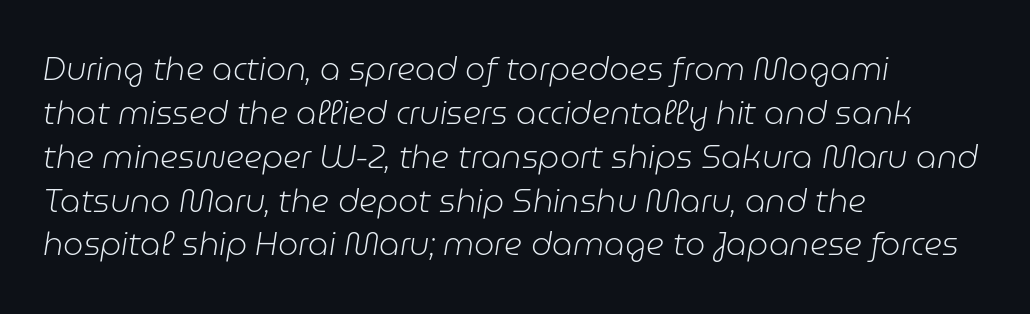
The image shows 32 px light type, italic (leaning right); set left-aligned, normal line spacing (1.37x), normal letter spacing, not underlined; low stroke contrast and a medium x-height.
